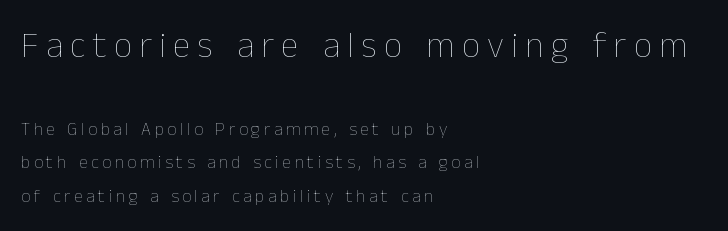
Q: Is the text bold? A: No.
Q: Is the text italic (slanted)? A: No, it is upright.
Q: Is the text underlined? A: No.
Q: How is the paragraph aligned? A: Left-aligned.
Q: Is the spacing between letters normal or unusually wide? A: Unusually wide.
Q: Which block of text is set in a larger size, the first (top) or the second (bottom)? A: The first (top) one.
Q: Width (condensed, normal, or wide)? A: Normal.
Q: Stroke contrast? A: Low.
Q: x-height? A: Medium.
Q: Monospaced? A: No.
